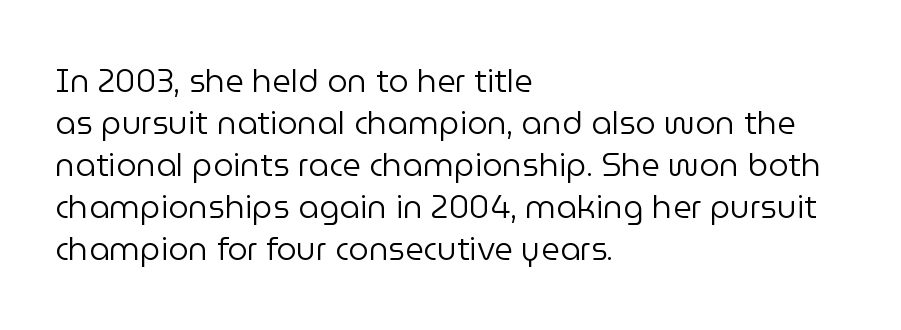
Stroke thickness stays within the range of a standard reading face or lighter. The lines are quadded left. Note the varied advance widths — an 'i' is clearly narrower than an 'm'. A clean baseline with only descenders dipping below it.
